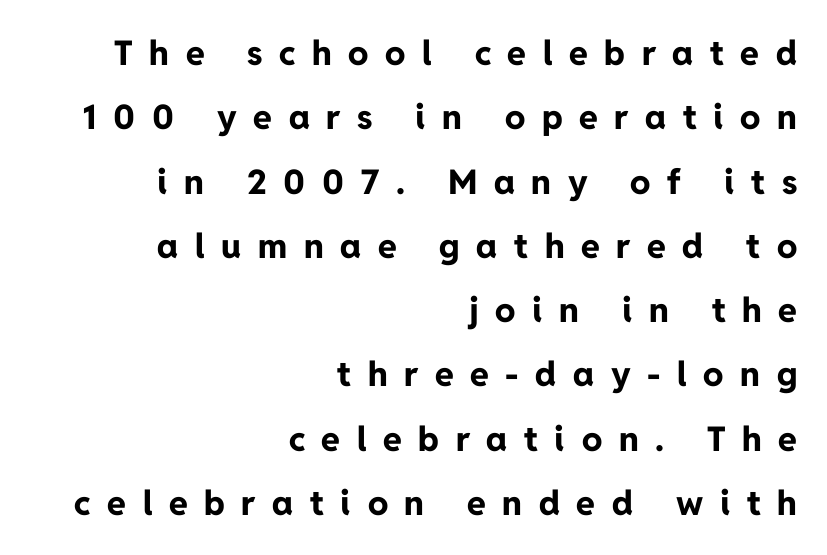
{"serif": "no", "italic": "no", "bold": "yes", "weight": "bold", "width": "normal", "stroke_contrast": "low", "x_height": "medium", "monospaced": "no", "underline": "no", "align": "right", "line_spacing_ratio": 1.89, "letter_spacing": "wide", "letter_spacing_em": 0.49, "glyph_px": 34}
